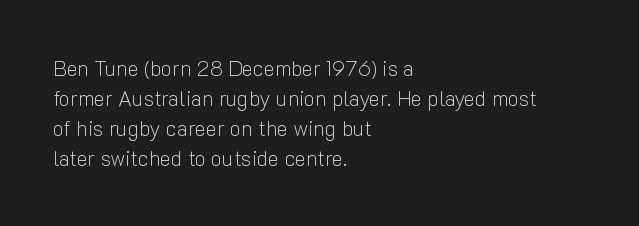
The image shows 21 px text type, upright; set left-aligned, normal line spacing (1.43x), normal letter spacing, not underlined.
